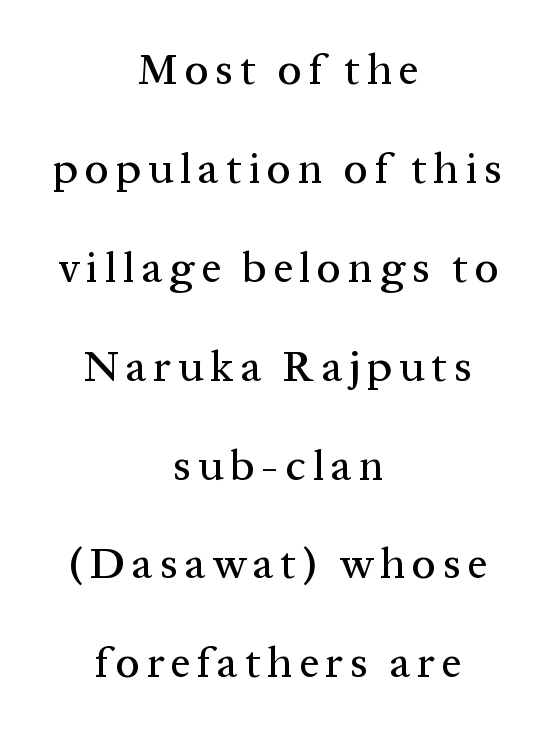
{"serif": "yes", "italic": "no", "width": "normal", "stroke_contrast": "medium", "x_height": "medium", "monospaced": "no", "underline": "no", "align": "center", "line_spacing": "loose", "line_spacing_ratio": 2.3, "glyph_px": 43}
